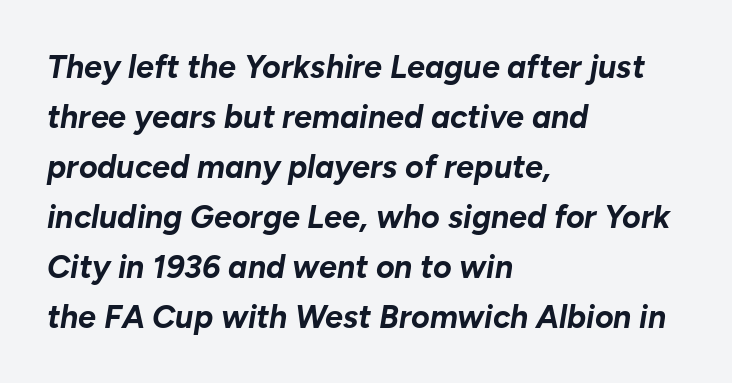
Q: Is the text bold? A: Yes.
Q: Is the text italic (slanted)? A: Yes, it leans right by about 10 degrees.
Q: Is the text underlined? A: No.
Q: How is the paragraph aligned? A: Left-aligned.
Q: Is the spacing between letters normal or unusually wide? A: Normal.
Q: Is the spacing between lines tight, normal or loose? A: Normal.
Q: Width (condensed, normal, or wide)? A: Normal.
Q: Stroke contrast? A: Low.
Q: x-height? A: Medium.
Q: Monospaced? A: No.
